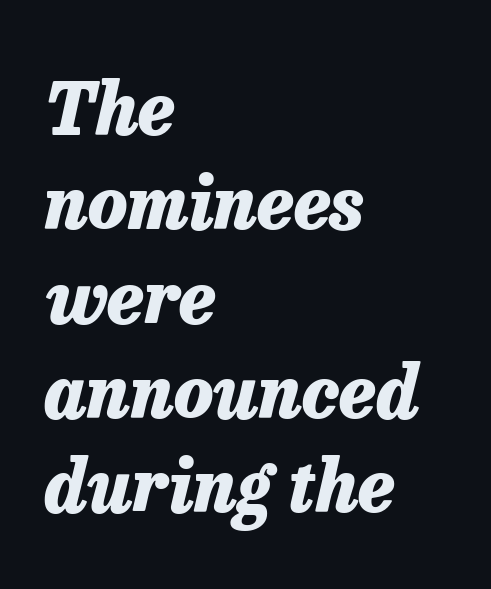
{"italic": "yes", "lean": "right", "slant_degrees": 13, "bold": "yes", "weight": "heavy", "width": "normal", "stroke_contrast": "low", "x_height": "medium", "monospaced": "no", "underline": "no", "align": "left", "line_spacing": "normal", "line_spacing_ratio": 1.31, "letter_spacing": "normal", "letter_spacing_em": 0.0, "glyph_px": 72}
